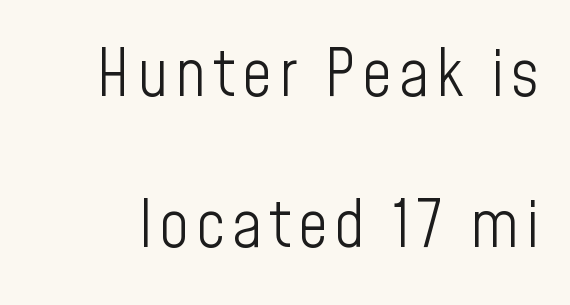
Quick note: not italic, upright. Stroke terminals: plain, sans-serif. The passage shown is typed in a proportional face where columns would drift. No heavy texture on the line: the type isn't bold. Each row of text sits above clean, open space.
